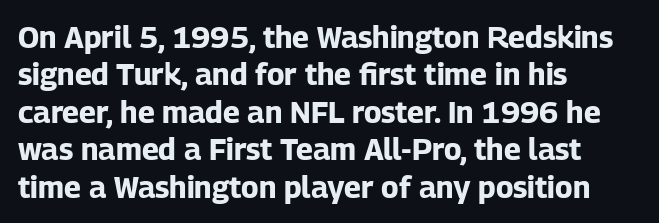
{"serif": "no", "italic": "no", "bold": "yes", "weight": "bold", "width": "normal", "stroke_contrast": "low", "x_height": "medium", "monospaced": "no", "underline": "no", "align": "left", "line_spacing": "normal", "line_spacing_ratio": 1.25, "letter_spacing": "normal", "letter_spacing_em": 0.0, "glyph_px": 30}
